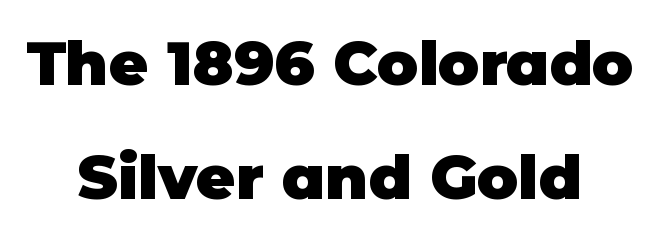
The image shows 61 px heavy sans-serif type, upright; set centered, line spacing 1.87x, normal letter spacing, not underlined; low stroke contrast and a large x-height.
